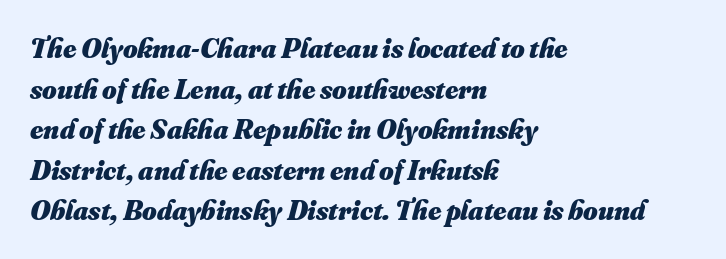
{"bold": "yes", "weight": "heavy", "width": "normal", "stroke_contrast": "medium", "x_height": "small", "monospaced": "no", "underline": "no", "align": "left", "line_spacing": "normal", "line_spacing_ratio": 1.45, "letter_spacing": "normal", "letter_spacing_em": 0.0, "glyph_px": 28}
